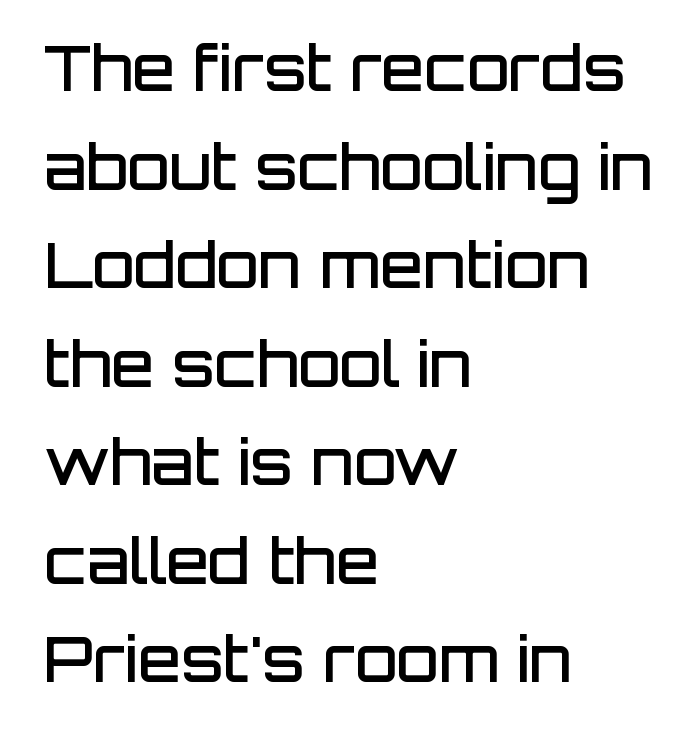
The image shows 62 px semibold sans-serif type, upright; set left-aligned, normal line spacing (1.59x), normal letter spacing, not underlined; low stroke contrast and a large x-height.
